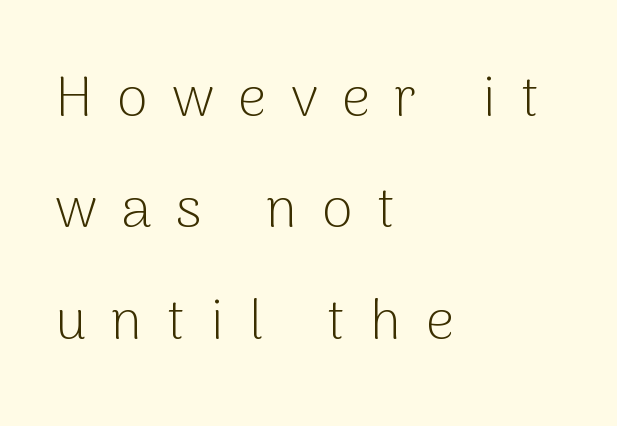
{"serif": "no", "italic": "no", "bold": "no", "weight": "light", "width": "normal", "stroke_contrast": "low", "x_height": "medium", "monospaced": "no", "underline": "no", "align": "left", "line_spacing": "loose", "line_spacing_ratio": 1.99, "letter_spacing": "wide", "letter_spacing_em": 0.44, "glyph_px": 56}
